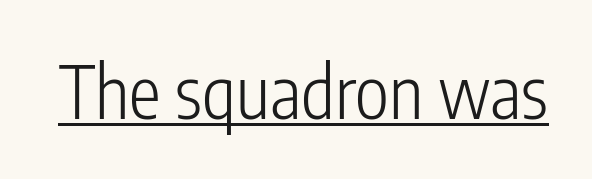
Inter-character spacing is left at the font's built-in metrics. Has an underline been added? It has. Stroke mass is kept to a normal reading level or below. Does the lettering tilt? It doesn't — this is upright.
